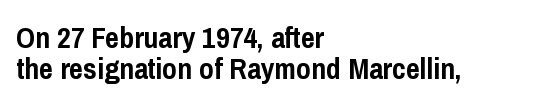
The image shows 30 px semibold, condensed sans-serif type, upright; set left-aligned, tight line spacing (1.02x), normal letter spacing, not underlined; low stroke contrast and a medium x-height.
